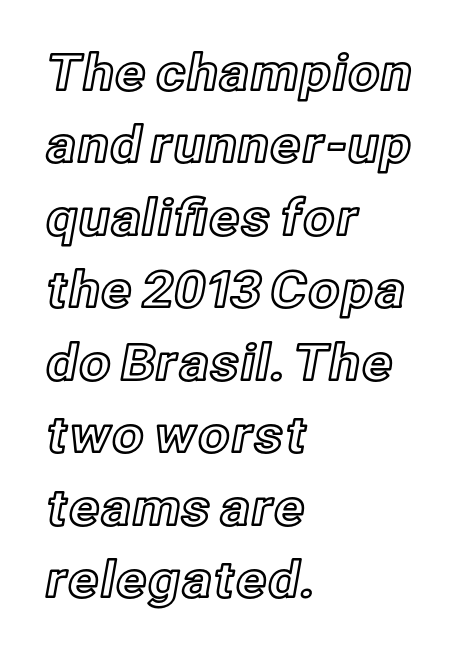
Q: Is the text italic (slanted)? A: Yes.
Q: Is the text underlined? A: No.
Q: How is the paragraph aligned? A: Left-aligned.
Q: Is the spacing between letters normal or unusually wide? A: Normal.
Q: Is the spacing between lines tight, normal or loose? A: Normal.
Q: Width (condensed, normal, or wide)? A: Normal.
Q: x-height? A: Medium.
Q: Monospaced? A: No.
